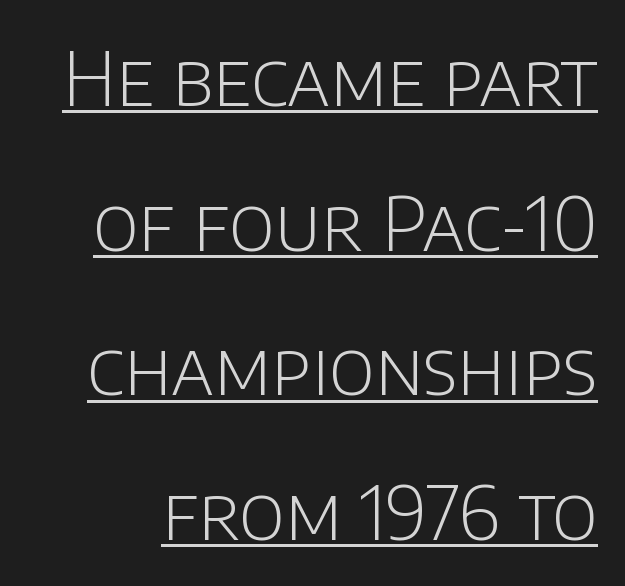
Stroke mass is kept to a normal reading level or below. Each letter keeps its own natural width here, so spacing adapts to shape. The typography opts for an upright posture over an oblique one. The lines are spread far apart with generous leading. There is no visible air inserted between adjacent glyphs.
